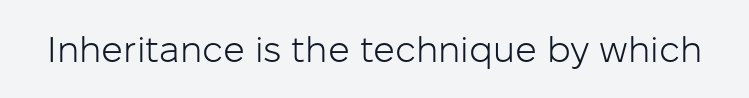
Q: Is the text bold? A: No.
Q: Is the text italic (slanted)? A: No, it is upright.
Q: Is the typeface a serif or a sans-serif typeface? A: Sans-serif.
Q: Is the text underlined? A: No.
Q: Is the spacing between letters normal or unusually wide? A: Normal.
Q: Width (condensed, normal, or wide)? A: Normal.
Q: Stroke contrast? A: Low.
Q: x-height? A: Medium.
Q: Monospaced? A: No.
